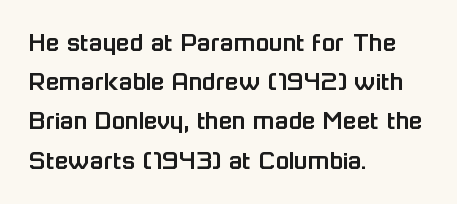
{"serif": "no", "italic": "no", "width": "normal", "stroke_contrast": "low", "x_height": "medium", "monospaced": "no", "underline": "no", "align": "left", "line_spacing": "normal", "line_spacing_ratio": 1.4, "letter_spacing": "normal", "letter_spacing_em": 0.0, "glyph_px": 28}
